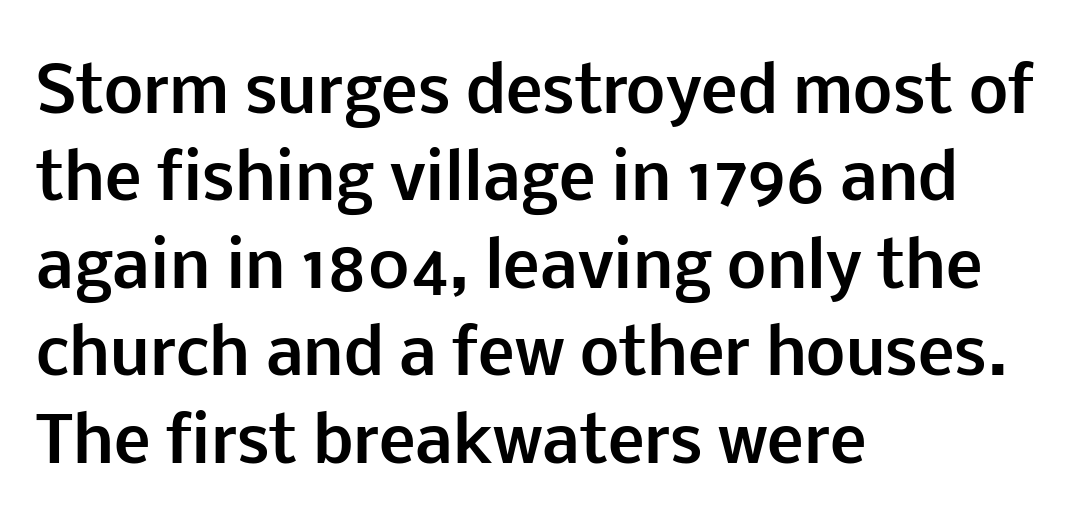
One glance says typical: line gaps are just what's usual. Italic? Not at all — the glyphs are vertical. The rendering uses natural spacing where letterforms have individual widths. Descenders hang freely into open space. Nope, no serifs anywhere on these letters. Letter spacing: default.
